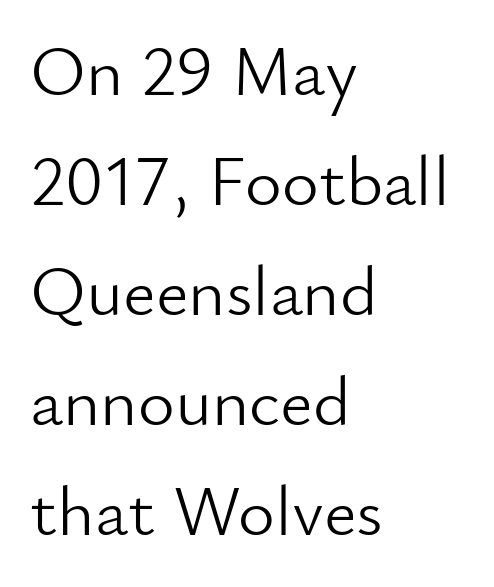
The image shows 71 px light sans-serif type, upright; set left-aligned, normal line spacing (1.55x), normal letter spacing, not underlined; low stroke contrast and a small x-height.
